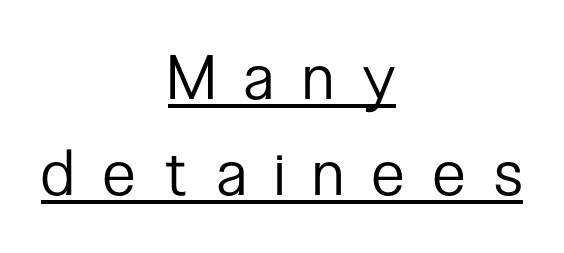
{"serif": "no", "italic": "no", "bold": "no", "weight": "regular", "width": "condensed", "stroke_contrast": "low", "x_height": "medium", "monospaced": "no", "underline": "yes", "align": "center", "line_spacing": "normal", "line_spacing_ratio": 1.55, "letter_spacing": "wide", "letter_spacing_em": 0.47, "glyph_px": 62}
